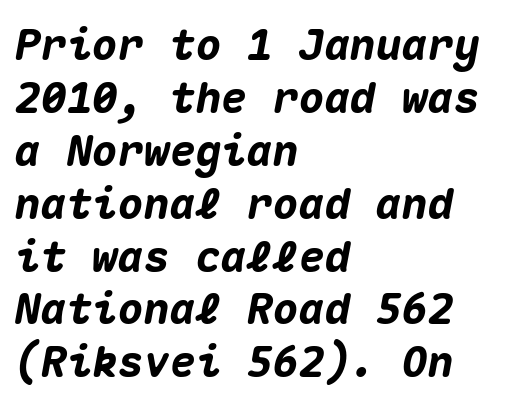
The image shows 43 px heavy type, italic (leaning right), monospaced; set left-aligned, line spacing 1.23x, normal letter spacing, not underlined; medium stroke contrast and a medium x-height.
